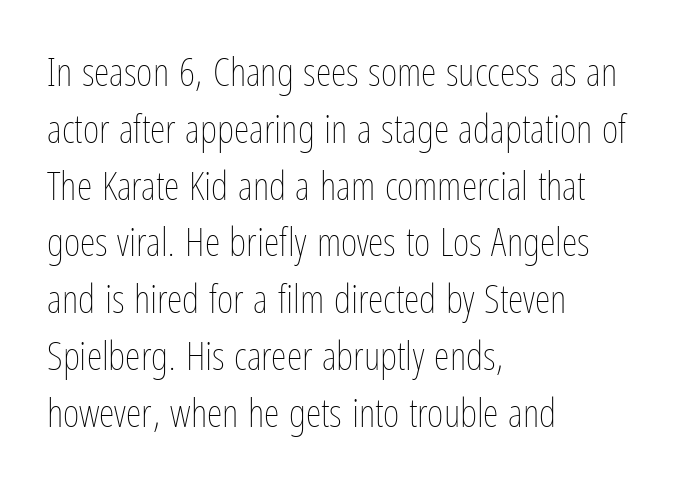
The rows are spaced the way most documents space them. Caption: face not bold, strokes unweighted. Short and long lines alike share a common starting point at left. The glyphs are unaccompanied by any horizontal stroke below them.
